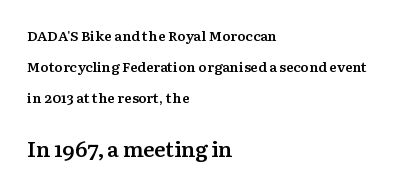
Q: Is the text bold? A: Semi-bold.
Q: Is the text italic (slanted)? A: No, it is upright.
Q: Is the text underlined? A: No.
Q: How is the paragraph aligned? A: Left-aligned.
Q: Is the spacing between letters normal or unusually wide? A: Normal.
Q: Is the spacing between lines tight, normal or loose? A: Loose.
Q: Which block of text is set in a larger size, the first (top) or the second (bottom)? A: The second (bottom) one.
